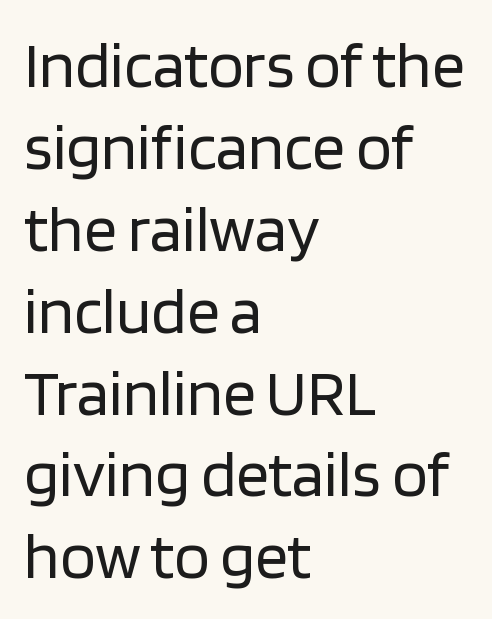
{"serif": "no", "italic": "no", "bold": "no", "weight": "regular", "width": "normal", "stroke_contrast": "low", "x_height": "large", "monospaced": "no", "underline": "no", "align": "left", "line_spacing": "normal", "line_spacing_ratio": 1.26, "letter_spacing": "normal", "letter_spacing_em": 0.0, "glyph_px": 65}
